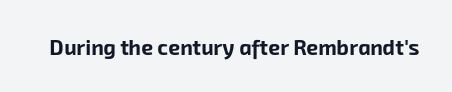
{"bold": "yes", "underline": "no", "letter_spacing": "normal", "letter_spacing_em": 0.0, "glyph_px": 21}
